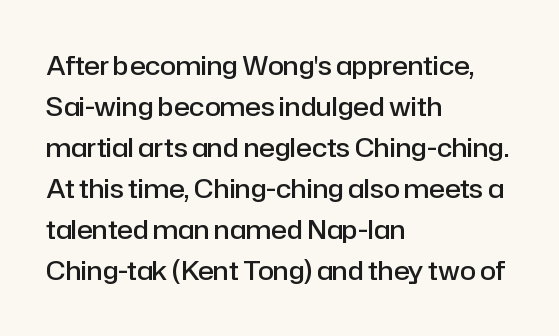
{"italic": "no", "bold": "semi", "underline": "no", "align": "left", "line_spacing": "normal", "line_spacing_ratio": 1.58, "letter_spacing": "normal", "letter_spacing_em": 0.0, "glyph_px": 26}
